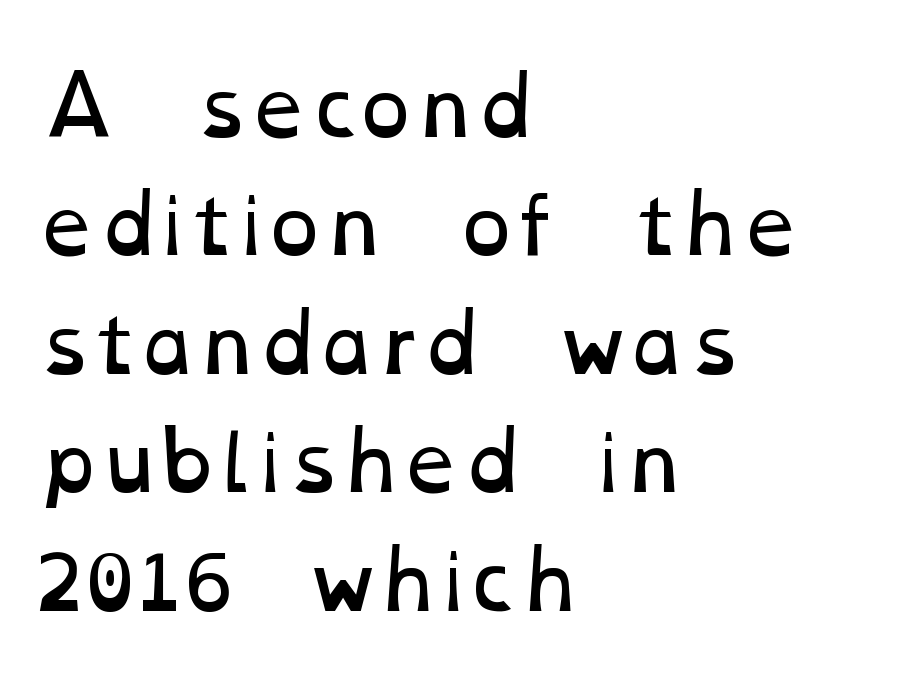
Q: Is the text bold? A: No.
Q: Is the text underlined? A: No.
Q: How is the paragraph aligned? A: Left-aligned.
Q: Is the spacing between letters normal or unusually wide? A: Normal.
Q: Is the spacing between lines tight, normal or loose? A: Normal.
Q: Width (condensed, normal, or wide)? A: Wide.
Q: Stroke contrast? A: Low.
Q: x-height? A: Medium.
Q: Monospaced? A: No.
